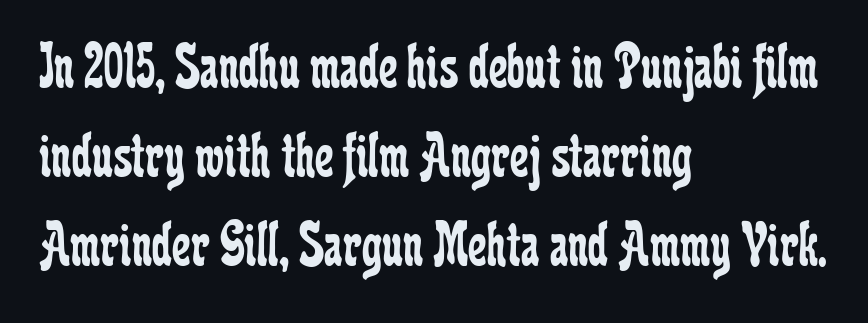
The gap between lines stays unmarked. The gaps between neighbouring characters are ordinary and unremarkable. The leading is moderate, giving the passage an even texture. Serifs: yes, visible at the terminals of the letterforms.
